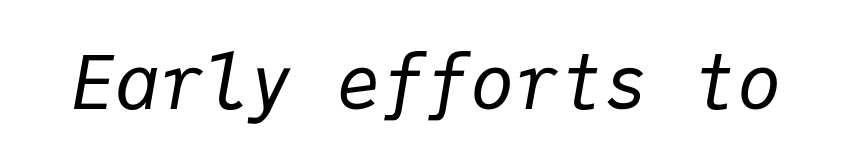
The image shows 74 px regular-weight type, italic (leaning right), monospaced; set normal letter spacing, not underlined; low stroke contrast and a medium x-height.
